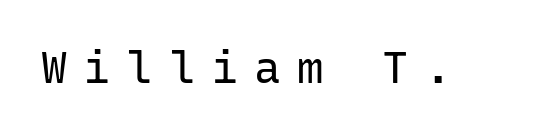
Q: Is the text bold? A: No.
Q: Is the text italic (slanted)? A: No, it is upright.
Q: Is the typeface a serif or a sans-serif typeface? A: Sans-serif.
Q: Is the text underlined? A: No.
Q: Is the spacing between letters normal or unusually wide? A: Unusually wide.
Q: Width (condensed, normal, or wide)? A: Normal.
Q: Stroke contrast? A: Low.
Q: x-height? A: Medium.
Q: Monospaced? A: Yes.
